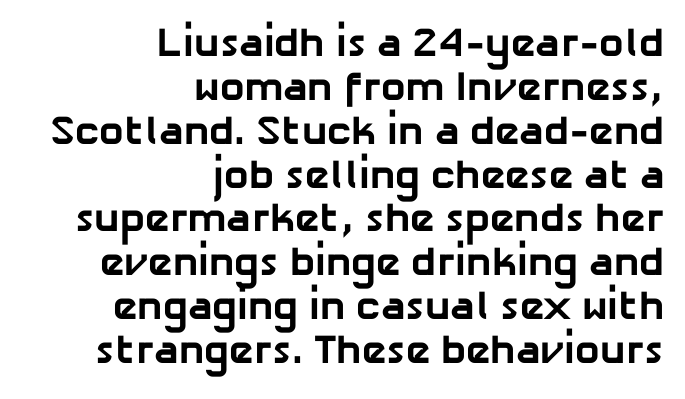
{"serif": "no", "bold": "yes", "weight": "bold", "width": "normal", "stroke_contrast": "low", "x_height": "medium", "monospaced": "no", "underline": "no", "align": "right", "line_spacing": "tight", "line_spacing_ratio": 1.07, "letter_spacing": "normal", "letter_spacing_em": 0.0, "glyph_px": 41}
